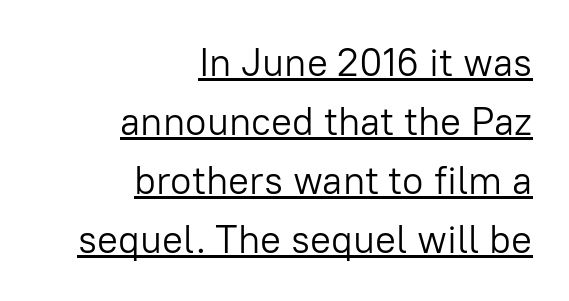
Q: Is the text bold? A: No.
Q: Is the text italic (slanted)? A: No, it is upright.
Q: Is the typeface a serif or a sans-serif typeface? A: Sans-serif.
Q: Is the text underlined? A: Yes.
Q: How is the paragraph aligned? A: Right-aligned.
Q: Is the spacing between letters normal or unusually wide? A: Normal.
Q: Is the spacing between lines tight, normal or loose? A: Normal.
Q: Width (condensed, normal, or wide)? A: Normal.
Q: Stroke contrast? A: Low.
Q: x-height? A: Medium.
Q: Monospaced? A: No.
